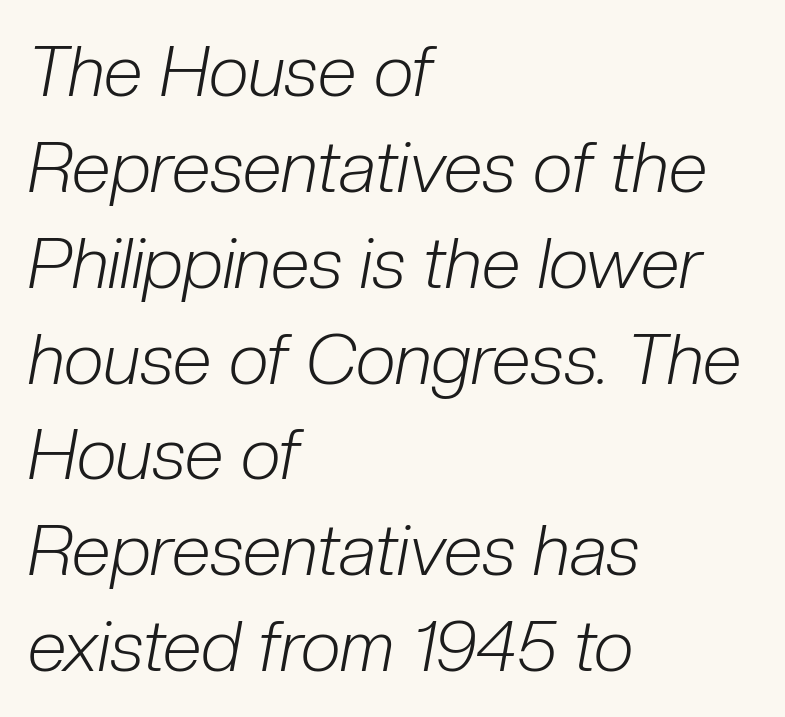
Q: Is the text bold? A: No.
Q: Is the text italic (slanted)? A: Yes, it leans right by about 10 degrees.
Q: Is the text underlined? A: No.
Q: How is the paragraph aligned? A: Left-aligned.
Q: Is the spacing between letters normal or unusually wide? A: Normal.
Q: Is the spacing between lines tight, normal or loose? A: Normal.
Q: Width (condensed, normal, or wide)? A: Condensed.
Q: Stroke contrast? A: Low.
Q: x-height? A: Medium.
Q: Monospaced? A: No.
